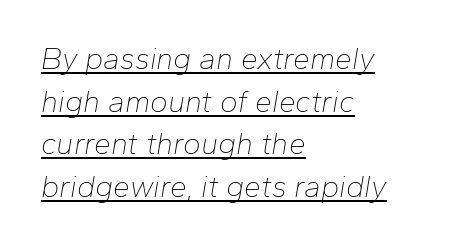
The image shows 30 px thin type, italic (leaning right); set left-aligned, normal line spacing (1.42x), normal letter spacing, underlined; low stroke contrast and a medium x-height.
